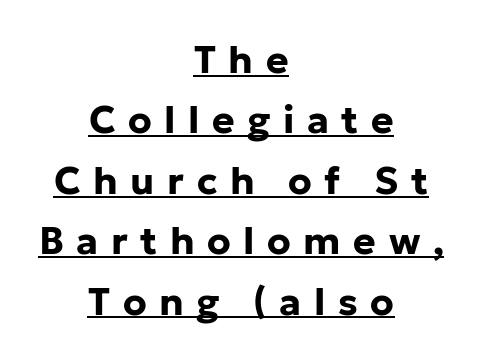
{"serif": "no", "italic": "no", "bold": "yes", "weight": "bold", "width": "normal", "stroke_contrast": "low", "x_height": "medium", "monospaced": "no", "underline": "yes", "align": "center", "line_spacing": "normal", "line_spacing_ratio": 1.59, "letter_spacing": "wide", "letter_spacing_em": 0.33, "glyph_px": 38}
